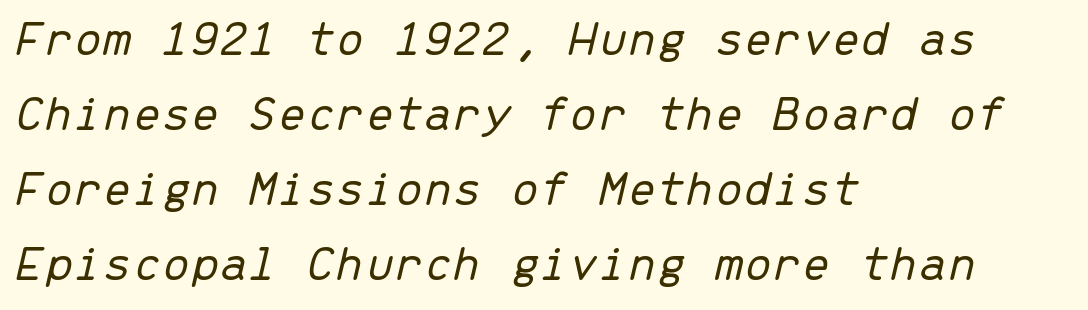
The rendering anchors every line to the left-hand side. Compared with ordinary roman type, these characters are visibly tilted. Honestly, the row spacing looks completely unremarkable. Monospaced: the letters line up in strict vertical columns. The space directly below the letters is spotless.
